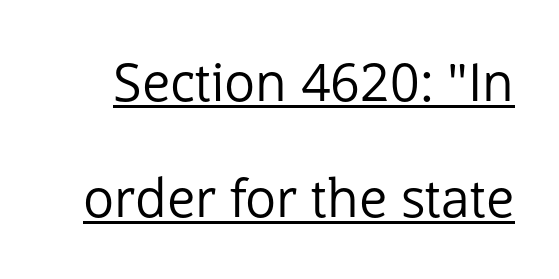
Q: Is the text bold? A: No.
Q: Is the text italic (slanted)? A: No, it is upright.
Q: Is the typeface a serif or a sans-serif typeface? A: Sans-serif.
Q: Is the text underlined? A: Yes.
Q: Is the spacing between letters normal or unusually wide? A: Normal.
Q: Is the spacing between lines tight, normal or loose? A: Loose.
Q: Width (condensed, normal, or wide)? A: Normal.
Q: Stroke contrast? A: Low.
Q: x-height? A: Medium.
Q: Monospaced? A: No.
